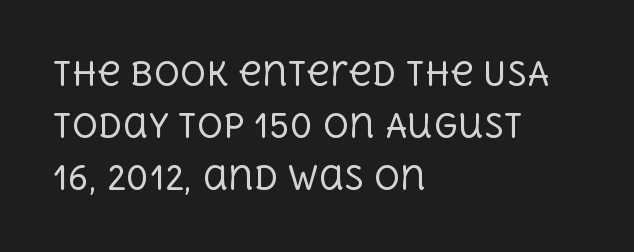
Stems and bowls with no extra thickness — not bold. Here the designer chose a conventional face with non-uniform glyph widths. A serif font was chosen for this passage. The gaps between neighbouring characters are ordinary and unremarkable.
